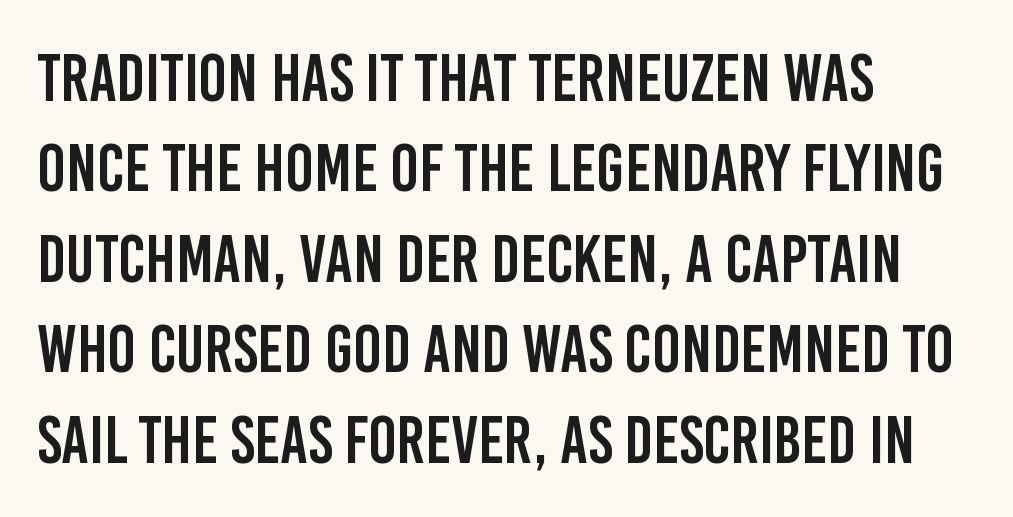
Between one letter and the next there's only the usual sliver of space. The setting favours the left margin, as ordinary paragraphs usually do. Only glyphs here, with clear space below each row. This is sans-serif lettering, the kind often seen on screens and signage.
